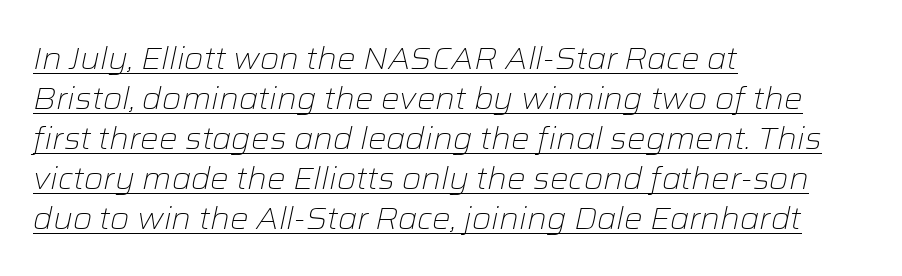
{"italic": "yes", "lean": "right", "slant_degrees": 12, "bold": "no", "weight": "light", "width": "normal", "stroke_contrast": "low", "x_height": "medium", "monospaced": "no", "underline": "yes", "align": "left", "line_spacing": "normal", "line_spacing_ratio": 1.29, "letter_spacing": "normal", "letter_spacing_em": 0.0, "glyph_px": 31}
